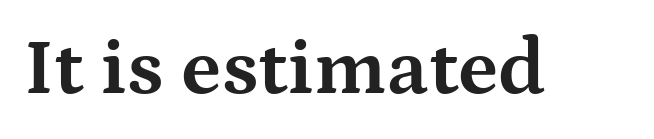
{"serif": "yes", "italic": "no", "bold": "yes", "weight": "bold", "width": "wide", "stroke_contrast": "medium", "x_height": "medium", "monospaced": "no", "underline": "no", "letter_spacing": "normal", "letter_spacing_em": 0.0, "glyph_px": 80}
